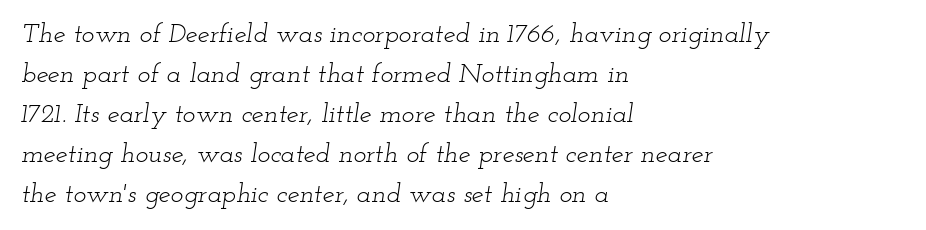
The image shows 27 px text type, italic (leaning right); set left-aligned, normal line spacing (1.48x), normal letter spacing, not underlined.
